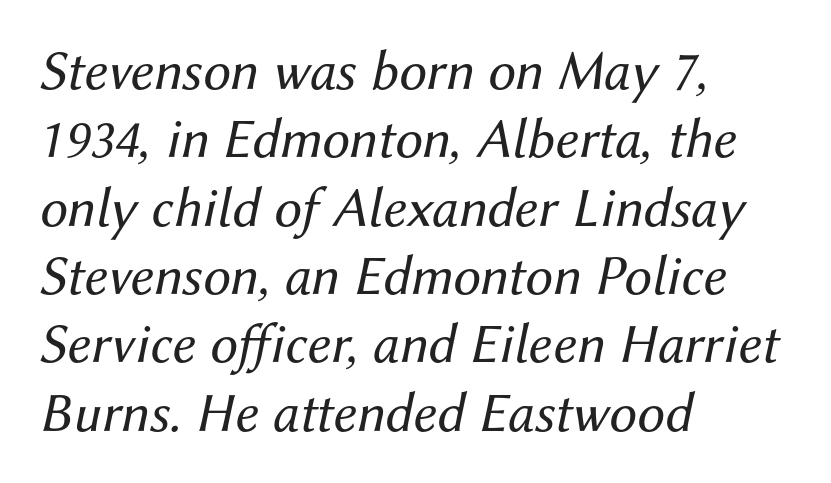
{"italic": "yes", "lean": "right", "slant_degrees": 12, "bold": "no", "weight": "regular", "width": "normal", "stroke_contrast": "medium", "x_height": "medium", "monospaced": "no", "underline": "no", "align": "left", "line_spacing_ratio": 1.22, "letter_spacing": "normal", "letter_spacing_em": 0.0, "glyph_px": 56}
